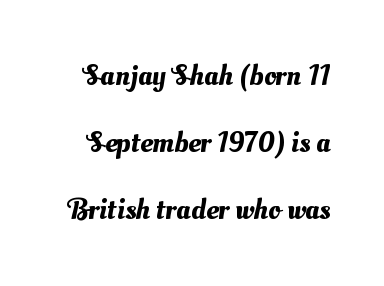
{"width": "normal", "stroke_contrast": "medium", "x_height": "small", "monospaced": "no", "underline": "no", "line_spacing": "loose", "line_spacing_ratio": 2.24, "letter_spacing": "normal", "letter_spacing_em": 0.0, "glyph_px": 30}
